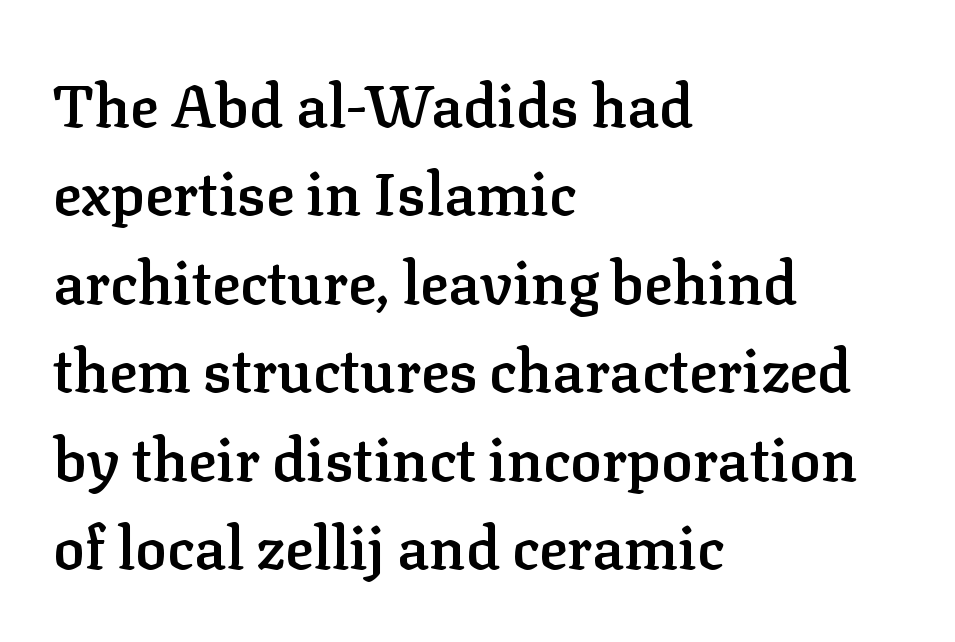
Unlike a clean sans, this face finishes its strokes with serifs. Bold? Not quite — semibold, heavier than regular but stopping short. Ascenders rise straight up at ninety degrees. Whoever set this chose a conventional vertical rhythm. Think of a printed novel: that variable character pitch is what you see here. Horizontal alignment here is leftward, the default for most running prose.
